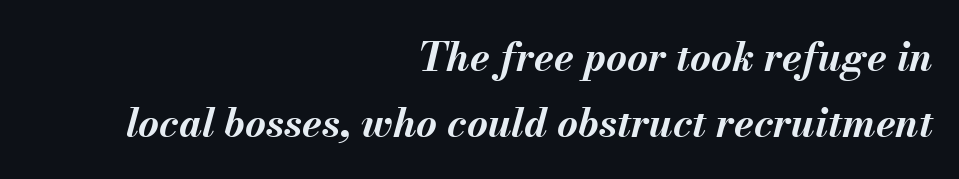
The image shows 40 px bold type, italic (leaning right); set right-aligned, normal line spacing (1.64x), normal letter spacing, not underlined; medium stroke contrast and a small x-height.
